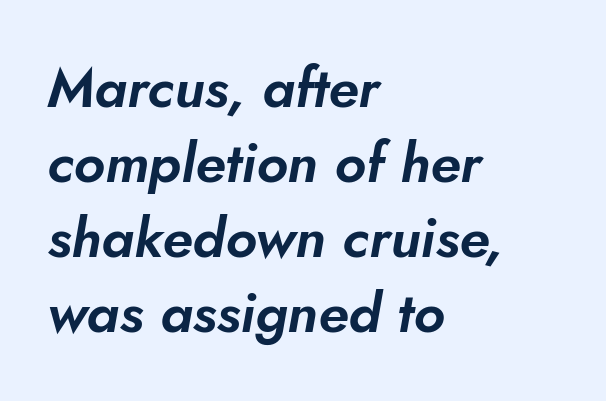
Note the varied advance widths — an 'i' is clearly narrower than an 'm'. Emphasis-style slanted type is in use. Evenly set lines give the paragraph a standard silhouette. This sample uses plain, unmodified letter spacing.
